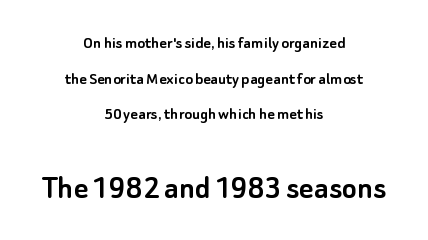
{"serif": "no", "italic": "no", "width": "normal", "stroke_contrast": "low", "x_height": "small", "monospaced": "no", "underline": "no", "align": "center", "line_spacing": "loose", "line_spacing_ratio": 1.98, "letter_spacing": "normal", "letter_spacing_em": 0.0, "larger_block": "second", "size_ratio": 1.94, "glyph_px": 35}
